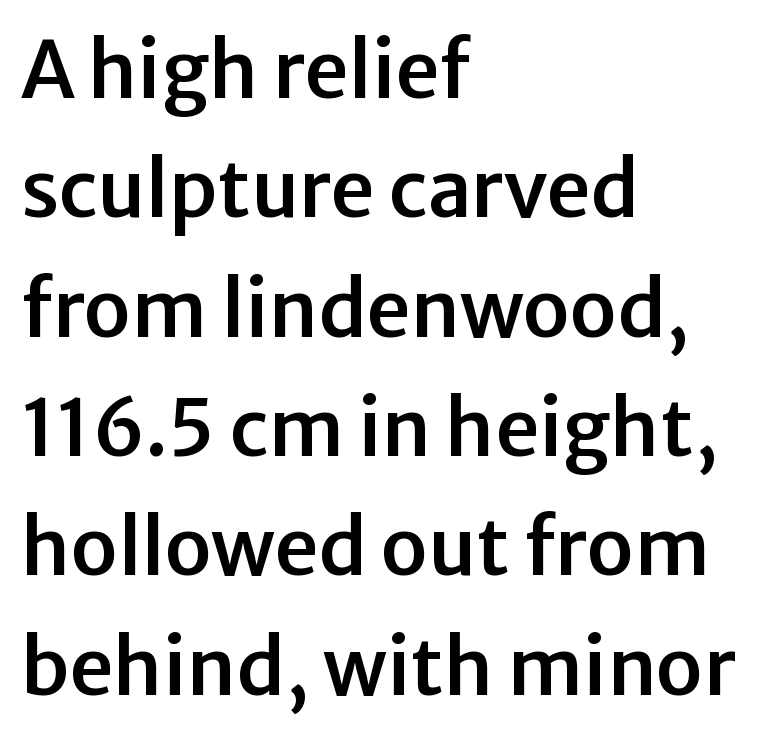
{"serif": "no", "italic": "no", "width": "normal", "stroke_contrast": "low", "x_height": "medium", "monospaced": "no", "underline": "no", "align": "left", "line_spacing": "normal", "line_spacing_ratio": 1.53, "letter_spacing": "normal", "letter_spacing_em": 0.0, "glyph_px": 78}
